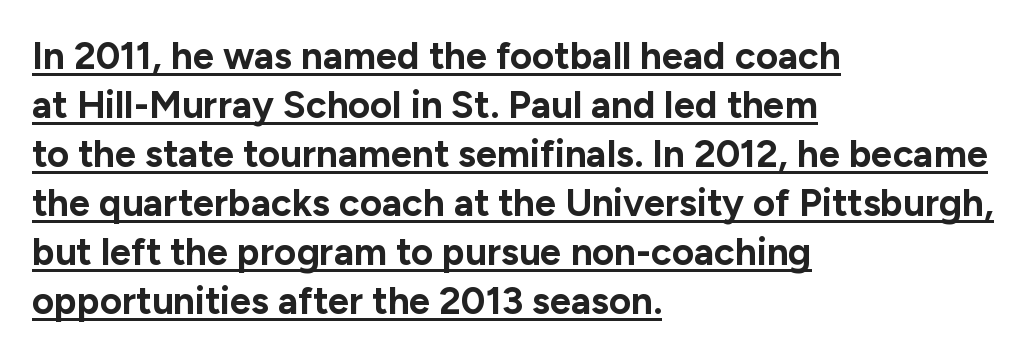
These characters rest on top of a visible drawn line. Tall strokes in this sample are plumb rather than angled. The ragged edge is on the right, which tells us the setting is flush left. The block of text has a typical density, with ordinary space between rows. Note the varied advance widths — an 'i' is clearly narrower than an 'm'.
